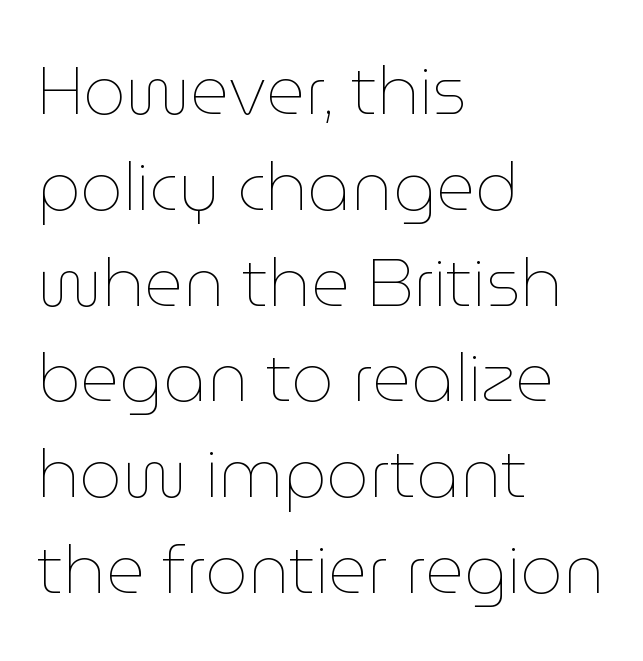
Q: Is the text bold? A: No.
Q: Is the text italic (slanted)? A: No, it is upright.
Q: Is the text underlined? A: No.
Q: How is the paragraph aligned? A: Left-aligned.
Q: Is the spacing between letters normal or unusually wide? A: Normal.
Q: Is the spacing between lines tight, normal or loose? A: Normal.
Q: Width (condensed, normal, or wide)? A: Normal.
Q: Stroke contrast? A: Low.
Q: x-height? A: Medium.
Q: Monospaced? A: No.
